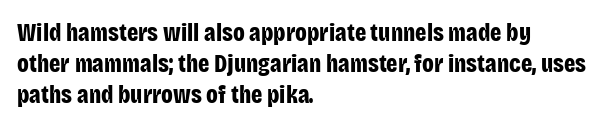
You'd pick this weight for a headline — it's a proper bold. Upright lettering throughout. Nothing unusual about the tracking: characters are spaced as the font intends. Check the space under the baseline: it is left empty.
